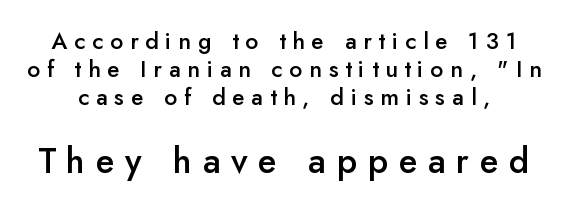
The image shows 35 px semibold sans-serif type, upright; set line spacing 1.21x, unusually wide letter spacing (+0.3 em), not underlined; the second (bottom) block is 1.52x larger; low stroke contrast and a small x-height.
